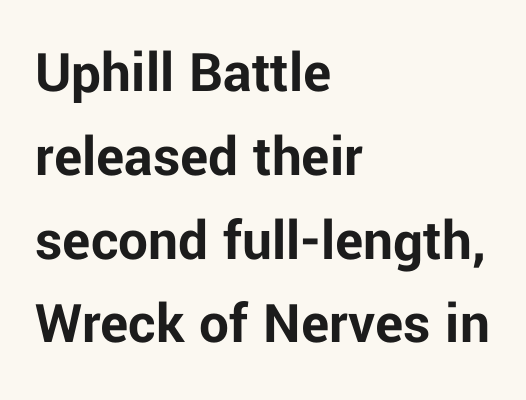
{"serif": "no", "italic": "no", "bold": "yes", "weight": "bold", "width": "normal", "stroke_contrast": "low", "x_height": "medium", "monospaced": "no", "underline": "no", "align": "left", "line_spacing": "normal", "line_spacing_ratio": 1.42, "letter_spacing": "normal", "letter_spacing_em": 0.0, "glyph_px": 59}
